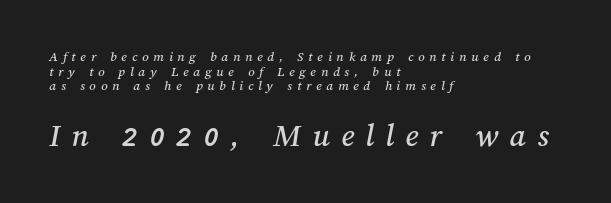
Q: Is the text underlined? A: No.
Q: How is the paragraph aligned? A: Left-aligned.
Q: Is the spacing between letters normal or unusually wide? A: Unusually wide.
Q: Is the spacing between lines tight, normal or loose? A: Tight.
Q: Which block of text is set in a larger size, the first (top) or the second (bottom)? A: The second (bottom) one.
Q: Width (condensed, normal, or wide)? A: Normal.
Q: Stroke contrast? A: Medium.
Q: x-height? A: Medium.
Q: Monospaced? A: No.
